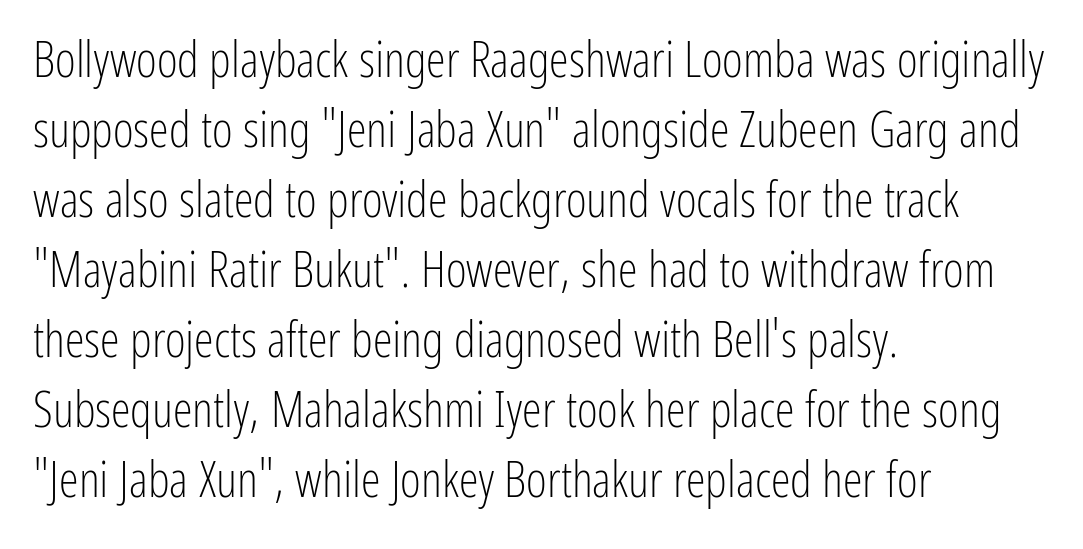
The image shows 50 px light, condensed sans-serif type, upright; set left-aligned, normal line spacing (1.4x), normal letter spacing, not underlined; low stroke contrast and a medium x-height.
